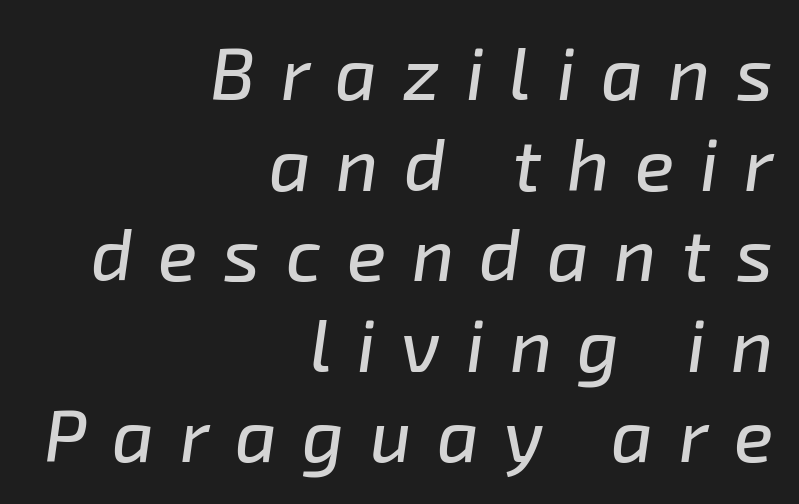
Rendered with sloped, italic letterforms. This rendering widens character spacing well past its baseline value. If you drew a ruler down the right edge, every line would touch it. Proportional: the letters do not fall into vertical columns. Any mark beneath the type? The region is blank.
